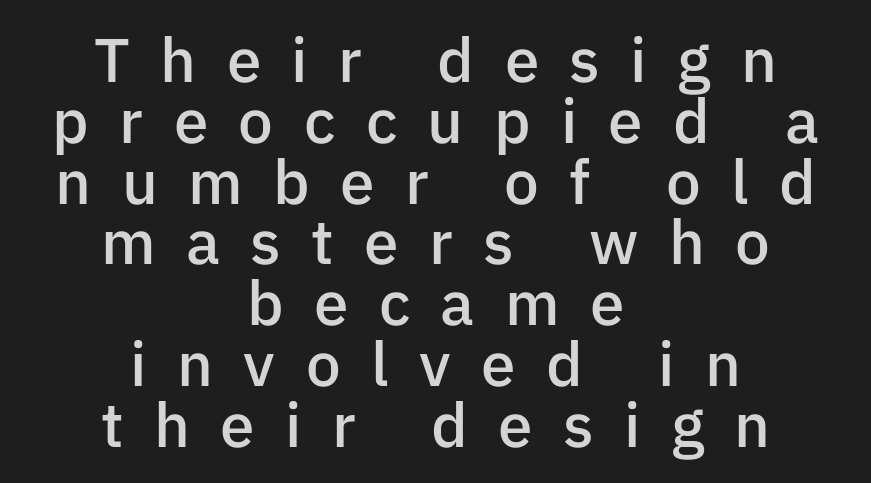
Q: Is the text bold? A: Semi-bold.
Q: Is the text italic (slanted)? A: No, it is upright.
Q: Is the typeface a serif or a sans-serif typeface? A: Sans-serif.
Q: Is the text underlined? A: No.
Q: How is the paragraph aligned? A: Centered.
Q: Is the spacing between letters normal or unusually wide? A: Unusually wide.
Q: Is the spacing between lines tight, normal or loose? A: Tight.
Q: Width (condensed, normal, or wide)? A: Normal.
Q: Stroke contrast? A: Low.
Q: x-height? A: Medium.
Q: Monospaced? A: No.
